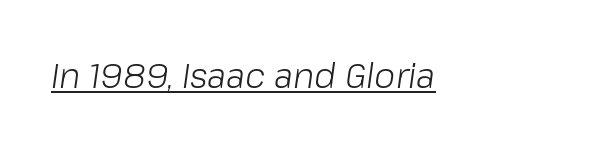
The image shows 34 px light type, italic (leaning right); set normal letter spacing, underlined; low stroke contrast and a medium x-height.
